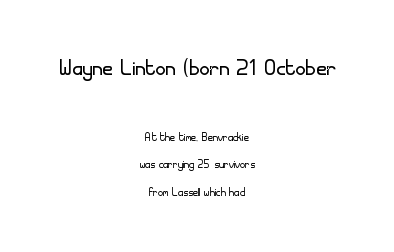
Varying glyph widths throughout — classic text-font behaviour. Alignment: centered. Unlike italic type, these characters show no tilt at all. You get the large type first, then a drop to smaller type. The weight tops out at a normal text grade. Each new line begins a long way beneath the previous one.
